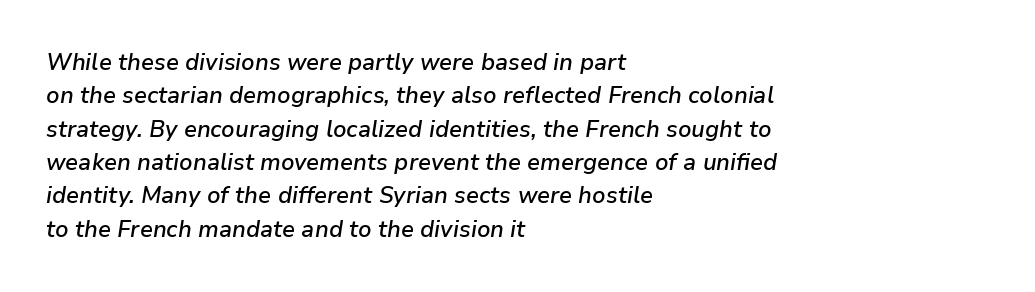
The passage shown is not underscored anywhere. The ragged edge is on the right, which tells us the setting is flush left. Tall strokes in this sample are angled rather than plumb. Rows of type keep a routine distance in the vertical direction.
